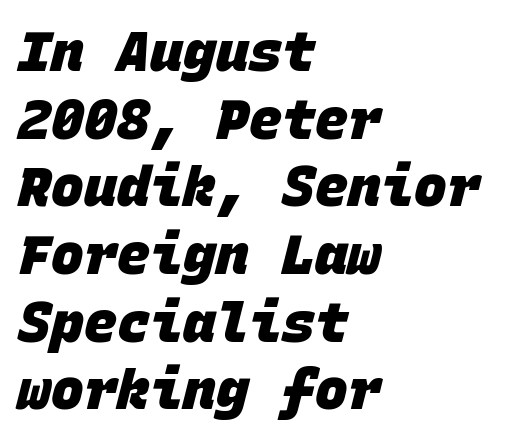
Q: Is the text bold? A: Yes.
Q: Is the typeface a serif or a sans-serif typeface? A: Sans-serif.
Q: Is the text underlined? A: No.
Q: How is the paragraph aligned? A: Left-aligned.
Q: Is the spacing between letters normal or unusually wide? A: Normal.
Q: Width (condensed, normal, or wide)? A: Normal.
Q: Stroke contrast? A: Low.
Q: x-height? A: Large.
Q: Monospaced? A: Yes.
